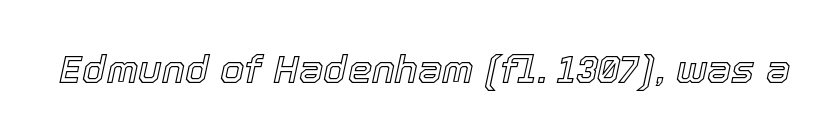
Q: Is the text italic (slanted)? A: Yes, it leans right by about 12 degrees.
Q: Is the text underlined? A: No.
Q: Is the spacing between letters normal or unusually wide? A: Normal.
Q: Width (condensed, normal, or wide)? A: Normal.
Q: x-height? A: Medium.
Q: Monospaced? A: No.
